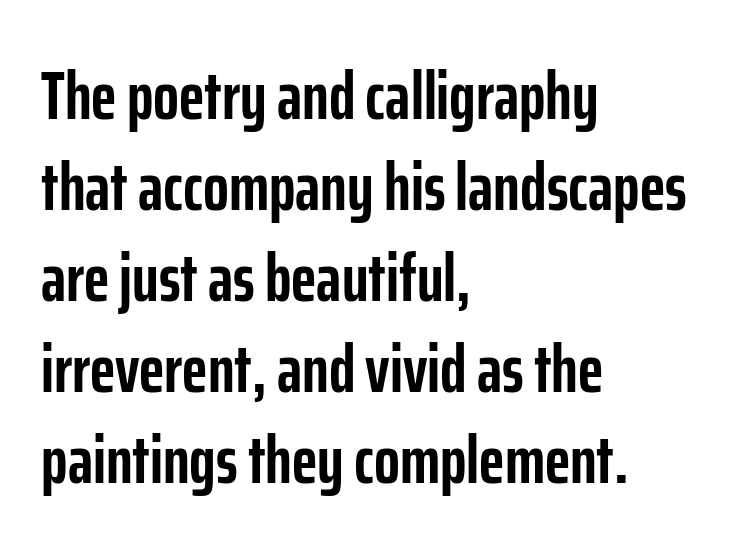
{"serif": "no", "italic": "no", "bold": "yes", "weight": "semibold", "width": "condensed", "stroke_contrast": "low", "x_height": "medium", "monospaced": "no", "underline": "no", "align": "left", "line_spacing": "normal", "line_spacing_ratio": 1.34, "letter_spacing": "normal", "letter_spacing_em": 0.0, "glyph_px": 68}
